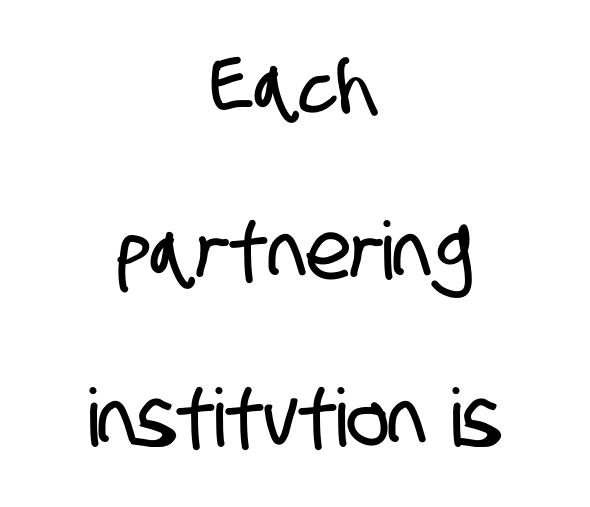
The image shows 80 px condensed sans-serif type; set centered, loose line spacing (2.08x), normal letter spacing, not underlined; low stroke contrast and a large x-height.
